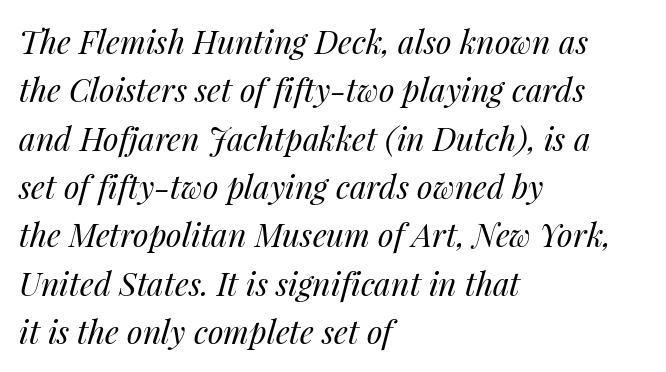
The image shows 32 px regular-weight type, italic (leaning right); set left-aligned, normal line spacing (1.51x), normal letter spacing, not underlined; medium stroke contrast and a medium x-height.
